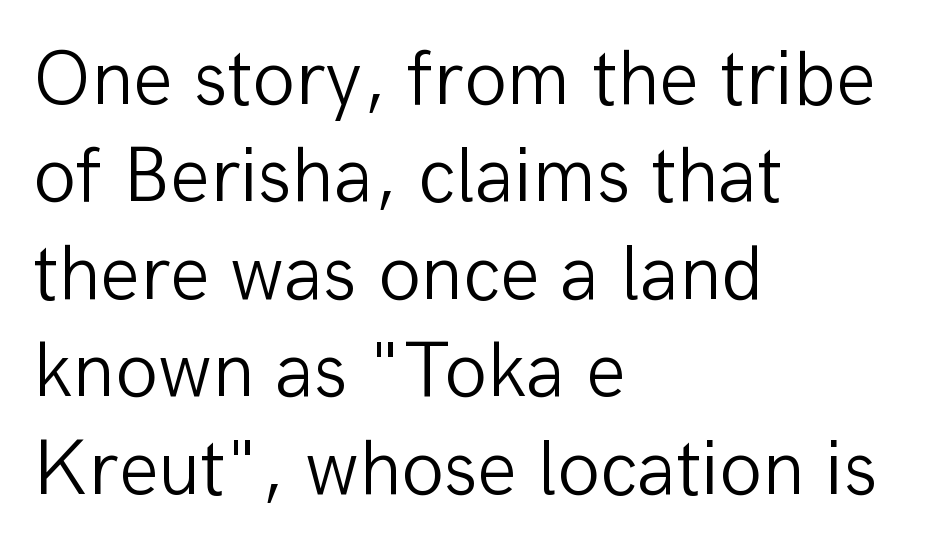
The image shows 78 px light sans-serif type, upright; set left-aligned, normal line spacing (1.25x), normal letter spacing, not underlined; low stroke contrast and a medium x-height.
